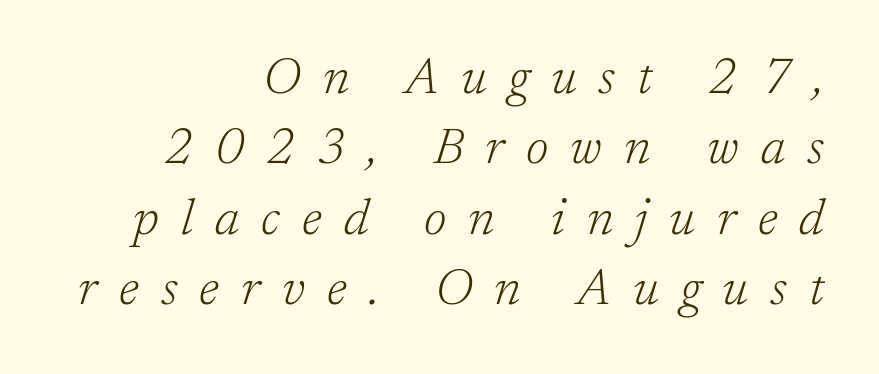
Q: Is the text bold? A: No.
Q: Is the text italic (slanted)? A: Yes, it leans right by about 17 degrees.
Q: Is the typeface a serif or a sans-serif typeface? A: Serif.
Q: Is the text underlined? A: No.
Q: How is the paragraph aligned? A: Right-aligned.
Q: Is the spacing between letters normal or unusually wide? A: Unusually wide.
Q: Is the spacing between lines tight, normal or loose? A: Normal.
Q: Width (condensed, normal, or wide)? A: Normal.
Q: Stroke contrast? A: Low.
Q: x-height? A: Medium.
Q: Monospaced? A: No.
